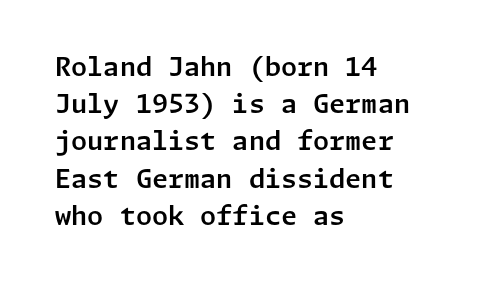
The passage is arranged the way most books set body copy — flush left. No extra tracking has been applied to these lines. You can tell it's not italic because the verticals are truly vertical. The leading is moderate, giving the passage an even texture. The specimen omits any rule beneath the text block's lines.
